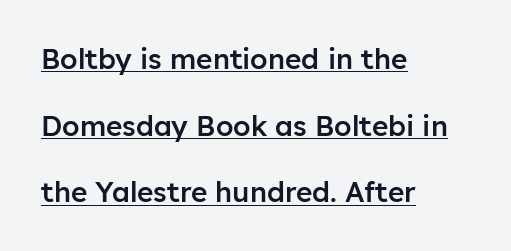
{"serif": "no", "italic": "no", "bold": "semi", "weight": "semibold", "width": "normal", "stroke_contrast": "low", "x_height": "medium", "monospaced": "no", "underline": "yes", "align": "left", "line_spacing": "loose", "line_spacing_ratio": 2.38, "letter_spacing": "normal", "letter_spacing_em": 0.0, "glyph_px": 28}
